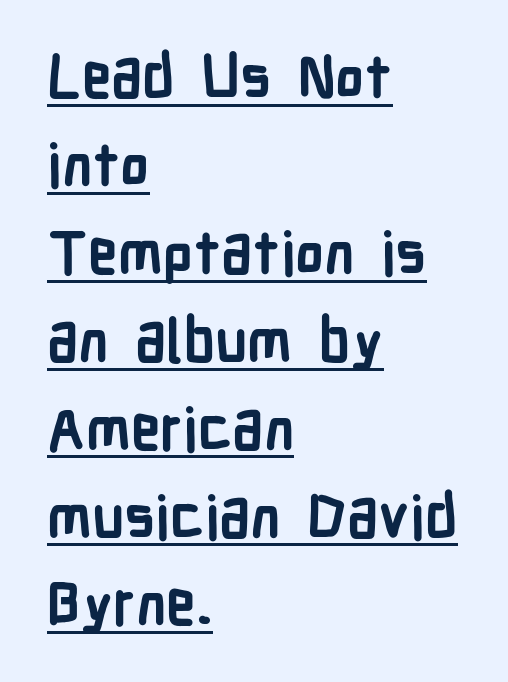
Q: Is the text bold? A: Yes.
Q: Is the text italic (slanted)? A: No, it is upright.
Q: Is the typeface a serif or a sans-serif typeface? A: Sans-serif.
Q: Is the text underlined? A: Yes.
Q: How is the paragraph aligned? A: Left-aligned.
Q: Is the spacing between letters normal or unusually wide? A: Normal.
Q: Is the spacing between lines tight, normal or loose? A: Normal.
Q: Width (condensed, normal, or wide)? A: Condensed.
Q: Stroke contrast? A: Low.
Q: x-height? A: Medium.
Q: Monospaced? A: No.
